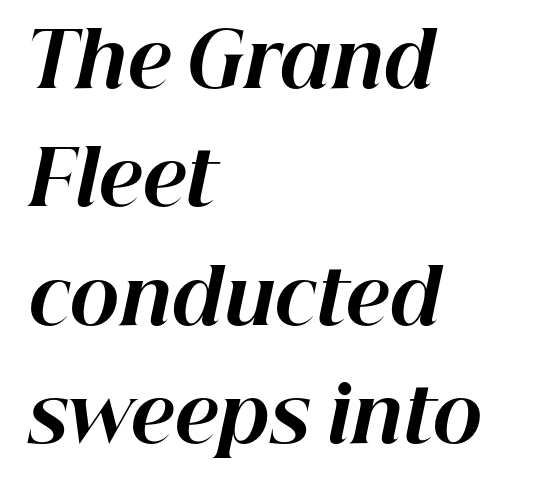
The image shows 75 px bold type, italic (leaning right); set left-aligned, normal line spacing (1.58x), normal letter spacing, not underlined; high stroke contrast and a medium x-height.
